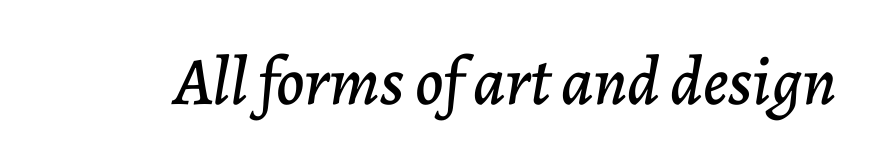
The image shows 68 px text type, italic (leaning right); set normal letter spacing, not underlined; low stroke contrast and a medium x-height.
